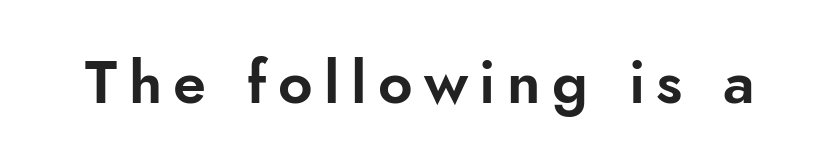
{"serif": "no", "italic": "no", "width": "normal", "stroke_contrast": "low", "x_height": "small", "monospaced": "no", "underline": "no", "glyph_px": 60}
